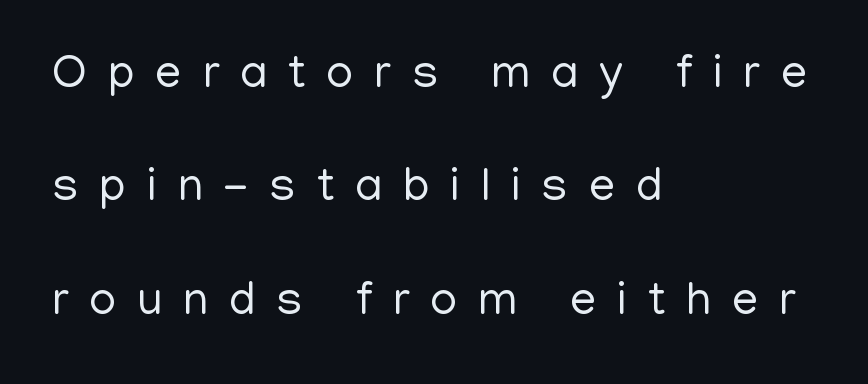
Q: Is the text bold? A: No.
Q: Is the text italic (slanted)? A: No, it is upright.
Q: Is the typeface a serif or a sans-serif typeface? A: Sans-serif.
Q: Is the text underlined? A: No.
Q: How is the paragraph aligned? A: Left-aligned.
Q: Is the spacing between letters normal or unusually wide? A: Unusually wide.
Q: Is the spacing between lines tight, normal or loose? A: Loose.
Q: Width (condensed, normal, or wide)? A: Normal.
Q: Stroke contrast? A: Low.
Q: x-height? A: Medium.
Q: Monospaced? A: No.
